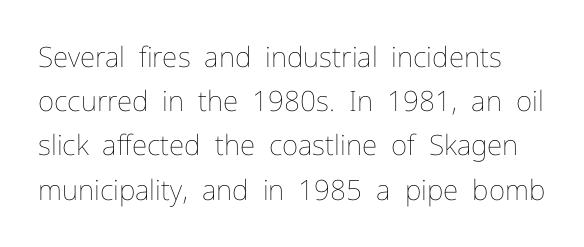
{"italic": "no", "bold": "no", "weight": "thin", "width": "normal", "stroke_contrast": "low", "x_height": "medium", "monospaced": "no", "underline": "no", "line_spacing": "normal", "line_spacing_ratio": 1.58, "letter_spacing": "normal", "letter_spacing_em": 0.0, "glyph_px": 28}
